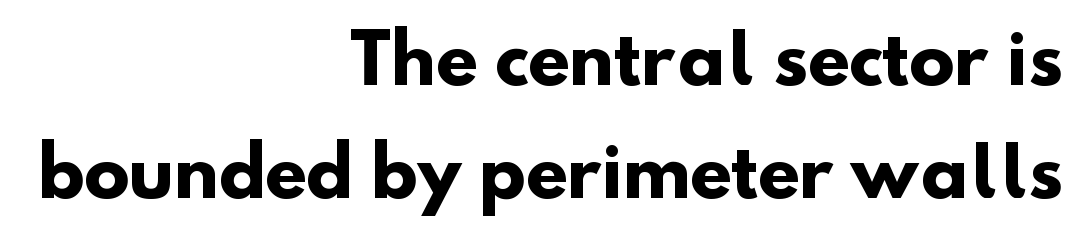
{"serif": "no", "bold": "yes", "weight": "heavy", "width": "normal", "stroke_contrast": "low", "x_height": "small", "monospaced": "no", "underline": "no", "align": "right", "line_spacing": "normal", "line_spacing_ratio": 1.66, "letter_spacing": "normal", "letter_spacing_em": 0.0, "glyph_px": 68}
